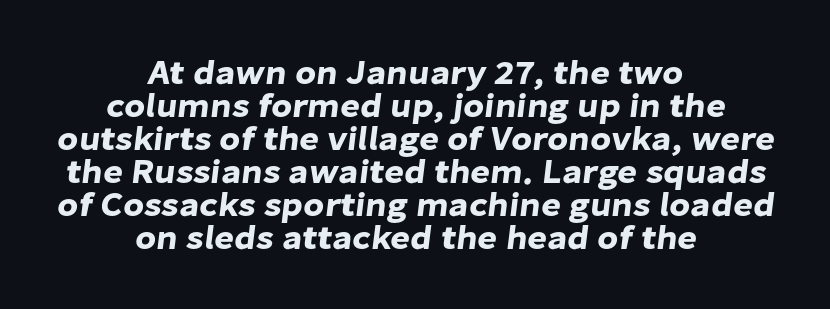
The image shows 34 px sans-serif type; set centered, tight line spacing (0.97x), normal letter spacing, not underlined; low stroke contrast and a medium x-height.
